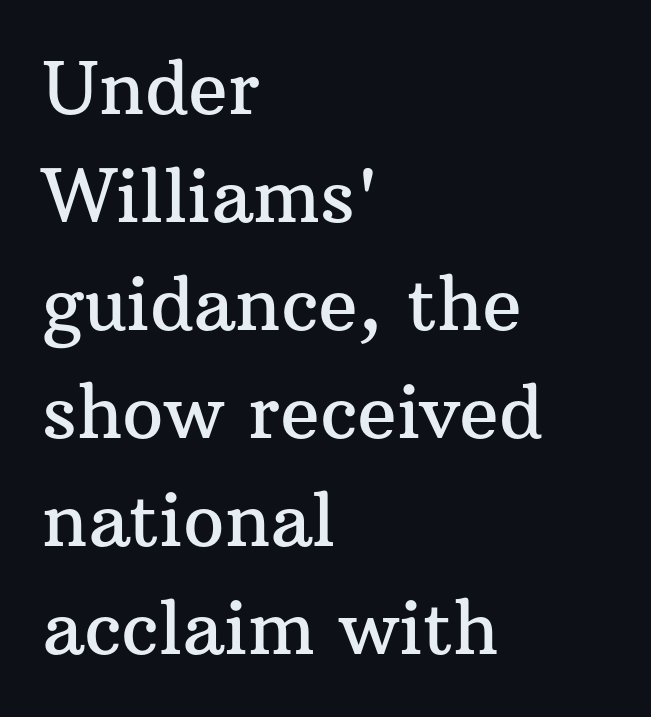
{"serif": "yes", "italic": "no", "width": "normal", "stroke_contrast": "medium", "x_height": "medium", "monospaced": "no", "underline": "no", "align": "left", "line_spacing": "normal", "line_spacing_ratio": 1.48, "letter_spacing": "normal", "letter_spacing_em": 0.0, "glyph_px": 73}
